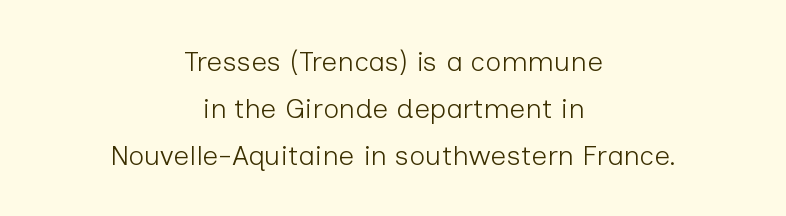
Q: Is the text bold? A: No.
Q: Is the text italic (slanted)? A: No, it is upright.
Q: Is the typeface a serif or a sans-serif typeface? A: Sans-serif.
Q: Is the text underlined? A: No.
Q: How is the paragraph aligned? A: Centered.
Q: Is the spacing between letters normal or unusually wide? A: Normal.
Q: Is the spacing between lines tight, normal or loose? A: Normal.
Q: Width (condensed, normal, or wide)? A: Normal.
Q: Stroke contrast? A: Low.
Q: x-height? A: Medium.
Q: Monospaced? A: No.
